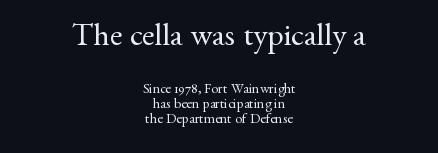
The emphasis by scale lands on block number one, above. Horizontally, the lines are justified to the midpoint only. Does extra space separate the letters? No, they use regular spacing. Underlining? Definitely not there. Is the stroke heavy? The answer is a plain regular-or-lighter. The face used here is proportionally spaced, like ordinary book or web type.
